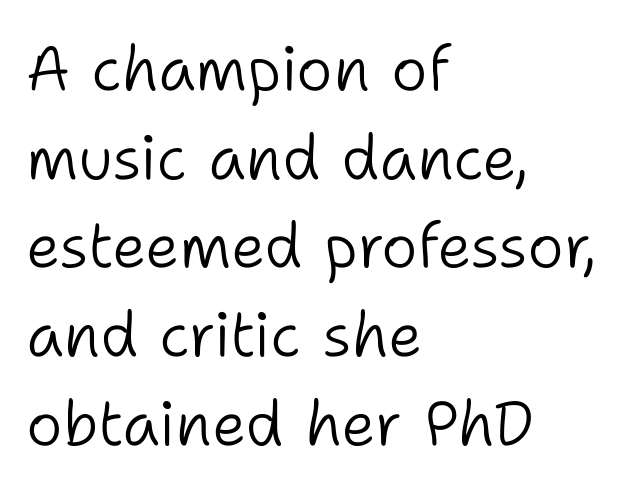
Q: Is the text bold? A: No.
Q: Is the text italic (slanted)? A: No, it is upright.
Q: Is the typeface a serif or a sans-serif typeface? A: Sans-serif.
Q: Is the text underlined? A: No.
Q: How is the paragraph aligned? A: Left-aligned.
Q: Is the spacing between letters normal or unusually wide? A: Normal.
Q: Is the spacing between lines tight, normal or loose? A: Normal.
Q: Width (condensed, normal, or wide)? A: Normal.
Q: Stroke contrast? A: Low.
Q: x-height? A: Medium.
Q: Monospaced? A: No.
